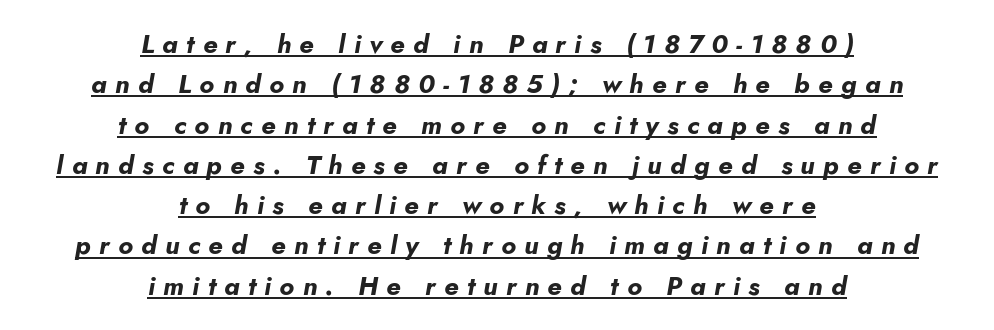
Q: Is the text bold? A: Yes.
Q: Is the text italic (slanted)? A: Yes, it leans right by about 5 degrees.
Q: Is the text underlined? A: Yes.
Q: How is the paragraph aligned? A: Centered.
Q: Is the spacing between letters normal or unusually wide? A: Unusually wide.
Q: Is the spacing between lines tight, normal or loose? A: Normal.
